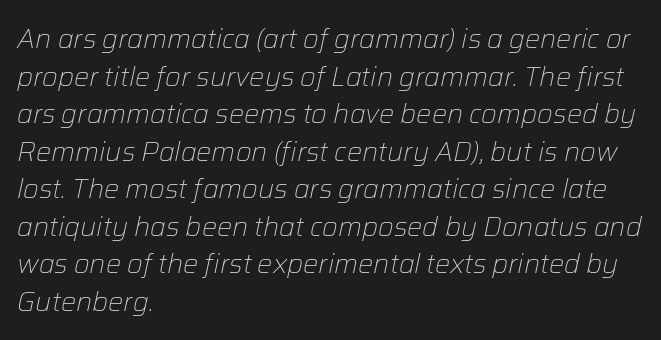
If you drew a ruler down the left edge, every line would touch it. Designer's note — italics engaged. The specimen omits any rule beneath the text block's lines. Students, observe: this is what conventionally led text looks like. Compared with a typical body face, this is equally light or lighter still.
